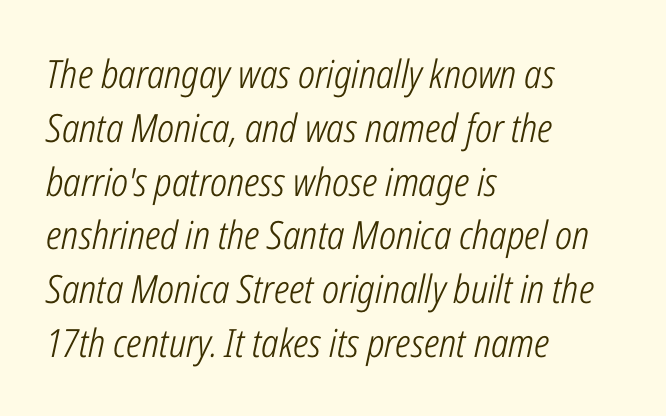
Q: Is the text bold? A: No.
Q: Is the text italic (slanted)? A: Yes, it leans right by about 12 degrees.
Q: Is the text underlined? A: No.
Q: How is the paragraph aligned? A: Left-aligned.
Q: Is the spacing between letters normal or unusually wide? A: Normal.
Q: Is the spacing between lines tight, normal or loose? A: Normal.
Q: Width (condensed, normal, or wide)? A: Condensed.
Q: Stroke contrast? A: Low.
Q: x-height? A: Medium.
Q: Monospaced? A: No.
